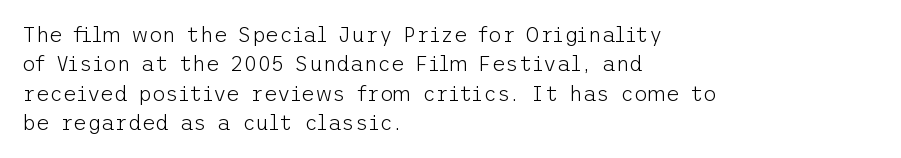
{"italic": "no", "bold": "no", "underline": "no", "align": "left", "line_spacing": "normal", "line_spacing_ratio": 1.4, "letter_spacing": "normal", "letter_spacing_em": 0.0, "glyph_px": 21}
